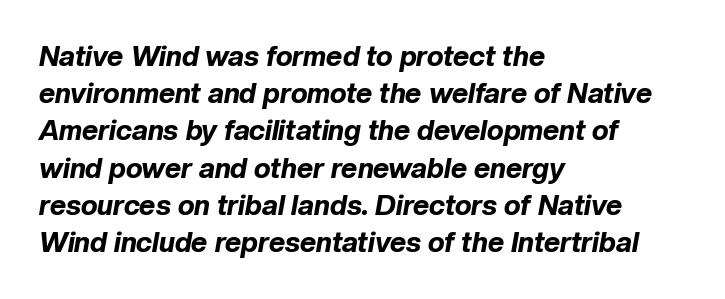
Is the type slanted? Yes — the strokes lean at a clear angle. The sample has been set heavy, in full bold. Any mark beneath the type? The region is blank. Is this a fixed-width face? No — the glyphs have proportional, varying widths. Interline gaps are of average width in this sample.
